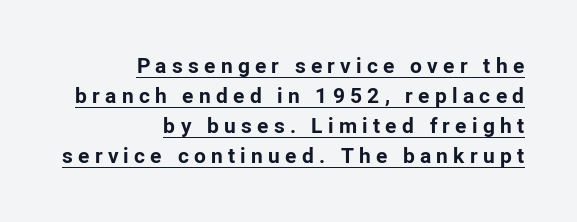
The image shows 21 px bold type, upright; set right-aligned, normal line spacing (1.43x), unusually wide letter spacing (+0.25 em), underlined.
